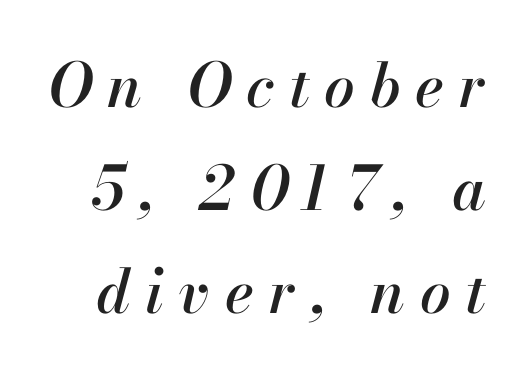
Q: Is the text italic (slanted)? A: Yes, it leans right by about 13 degrees.
Q: Is the text underlined? A: No.
Q: Is the spacing between letters normal or unusually wide? A: Unusually wide.
Q: Is the spacing between lines tight, normal or loose? A: Normal.
Q: Width (condensed, normal, or wide)? A: Normal.
Q: Stroke contrast? A: High.
Q: x-height? A: Small.
Q: Monospaced? A: No.
